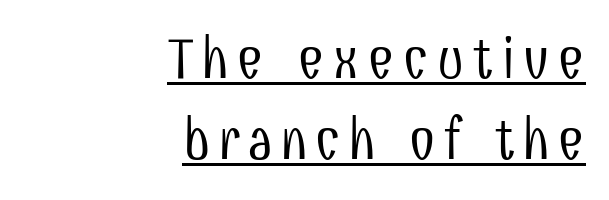
Q: Is the text bold? A: No.
Q: Is the text italic (slanted)? A: No, it is upright.
Q: Is the typeface a serif or a sans-serif typeface? A: Sans-serif.
Q: Is the text underlined? A: Yes.
Q: How is the paragraph aligned? A: Right-aligned.
Q: Is the spacing between lines tight, normal or loose? A: Normal.
Q: Width (condensed, normal, or wide)? A: Condensed.
Q: Stroke contrast? A: Low.
Q: x-height? A: Medium.
Q: Monospaced? A: No.
